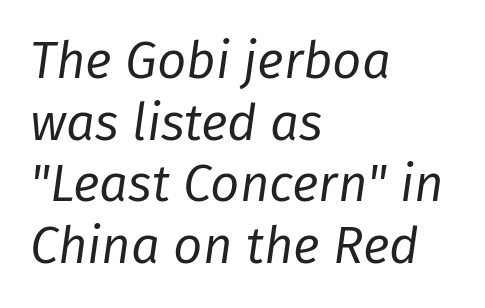
The passage shown is typed in a proportional face where columns would drift. Does the lettering tilt? It does — this is italic. No extra ink here — the face is not bold. Does extra space separate the letters? No, they use regular spacing. Honestly, there is no underline to notice here at all. In CSS terms this would be text-align: left.
